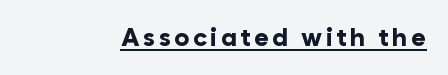
Notice how a bar underscores the lettering throughout. The axis of the letterforms is exactly vertical. Caption: bold face, heavy strokes.
